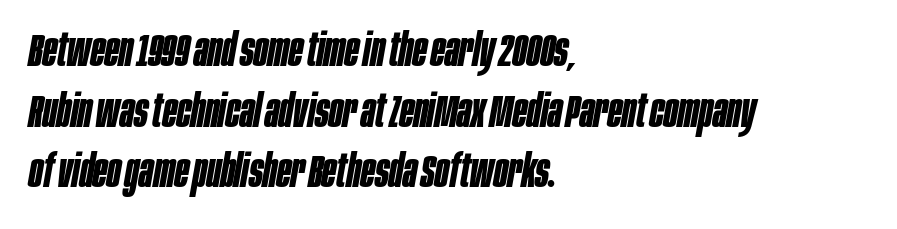
The image shows 46 px bold, condensed type, italic (leaning right); set left-aligned, normal line spacing (1.32x), normal letter spacing, not underlined; low stroke contrast and a large x-height.
